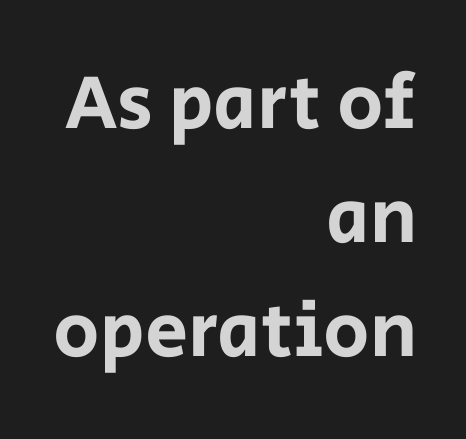
The image shows 77 px sans-serif type, upright; set right-aligned, normal line spacing (1.48x), normal letter spacing, not underlined; low stroke contrast and a large x-height.
